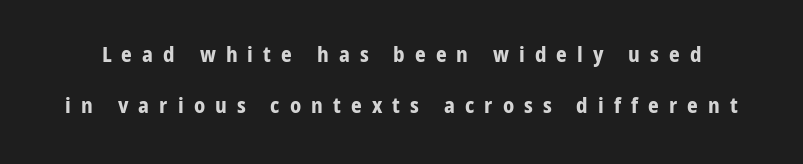
Q: Is the text bold? A: Yes.
Q: Is the text italic (slanted)? A: No, it is upright.
Q: Is the text underlined? A: No.
Q: Is the spacing between letters normal or unusually wide? A: Unusually wide.
Q: Is the spacing between lines tight, normal or loose? A: Loose.
